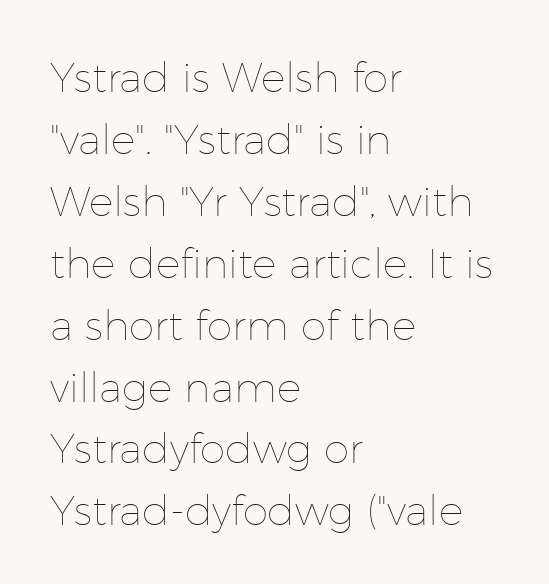
The image shows 41 px thin type, upright; set left-aligned, normal line spacing (1.51x), normal letter spacing, not underlined; low stroke contrast and a medium x-height.
